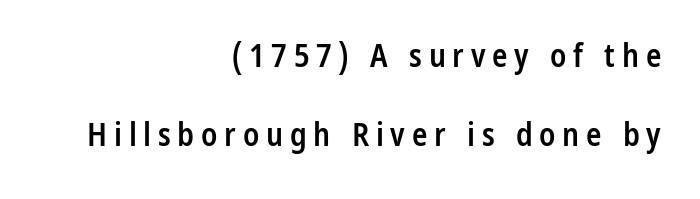
Q: Is the text bold? A: Semi-bold.
Q: Is the text italic (slanted)? A: No, it is upright.
Q: Is the typeface a serif or a sans-serif typeface? A: Sans-serif.
Q: Is the text underlined? A: No.
Q: How is the paragraph aligned? A: Right-aligned.
Q: Is the spacing between letters normal or unusually wide? A: Unusually wide.
Q: Is the spacing between lines tight, normal or loose? A: Loose.
Q: Width (condensed, normal, or wide)? A: Condensed.
Q: Stroke contrast? A: Low.
Q: x-height? A: Medium.
Q: Monospaced? A: No.
